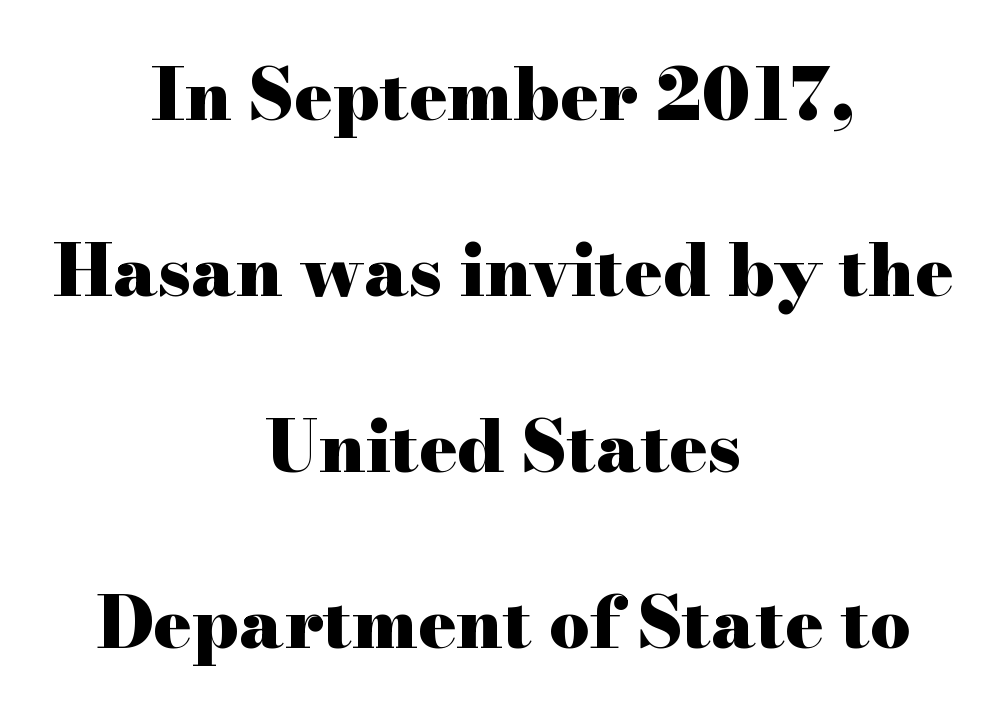
Leftover space on each line is divided equally before and after the words. There is no visible air inserted between adjacent glyphs. A bare baseline throughout the passage. Serif or sans? Serif — the stroke terminals have little feet. Each letter keeps its own natural width here, so spacing adapts to shape. The letters are bold, with thick, heavy strokes.
